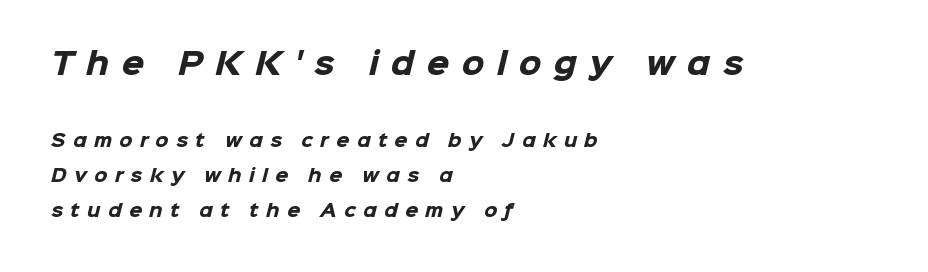
The image shows 29 px heavy sans-serif type; set left-aligned, loose line spacing (2.04x), unusually wide letter spacing (+0.43 em), not underlined; the first (top) block is 1.71x larger; low stroke contrast and a medium x-height.
